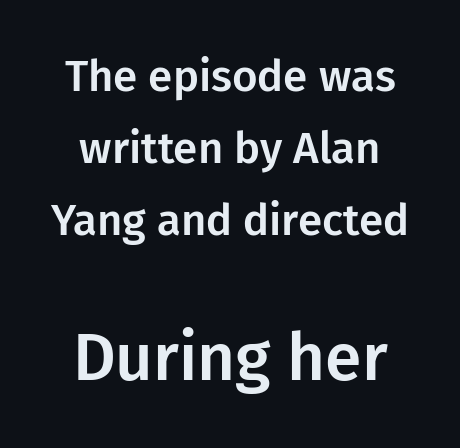
The image shows 66 px sans-serif type, upright; set normal line spacing (1.64x), normal letter spacing, not underlined; the second (bottom) block is 1.5x larger; low stroke contrast and a medium x-height.
